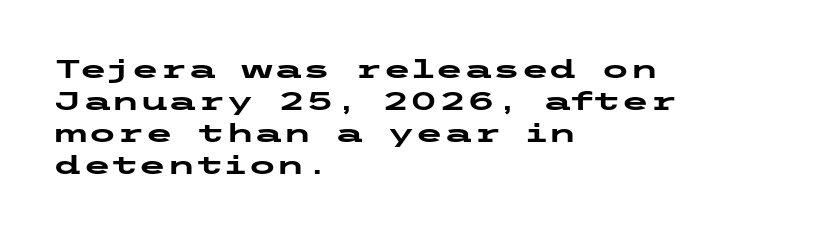
Q: Is the text bold? A: Yes.
Q: Is the text italic (slanted)? A: No, it is upright.
Q: Is the text underlined? A: No.
Q: How is the paragraph aligned? A: Left-aligned.
Q: Is the spacing between letters normal or unusually wide? A: Normal.
